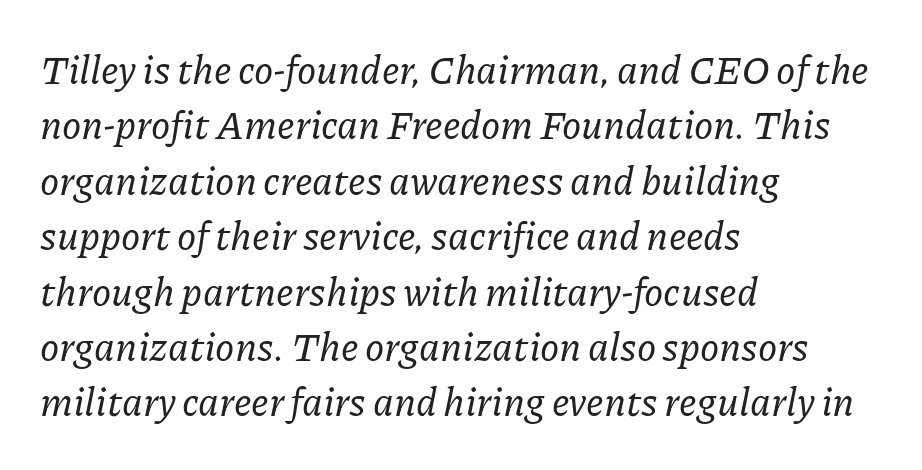
The image shows 39 px serif type, italic (leaning right); set left-aligned, normal line spacing (1.42x), normal letter spacing, not underlined; low stroke contrast and a medium x-height.
